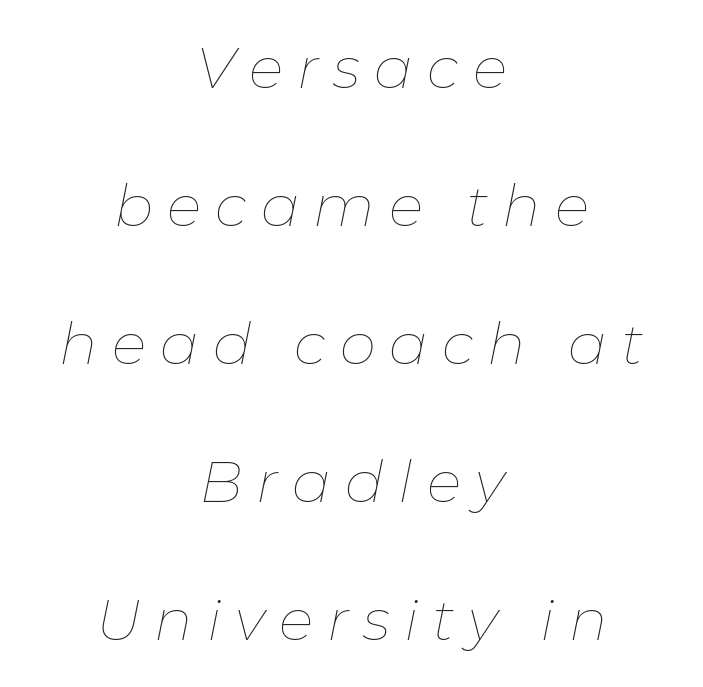
Q: Is the text bold? A: No.
Q: Is the text italic (slanted)? A: Yes, it leans right by about 11 degrees.
Q: Is the text underlined? A: No.
Q: How is the paragraph aligned? A: Centered.
Q: Is the spacing between letters normal or unusually wide? A: Unusually wide.
Q: Is the spacing between lines tight, normal or loose? A: Loose.
Q: Width (condensed, normal, or wide)? A: Normal.
Q: Stroke contrast? A: Low.
Q: x-height? A: Medium.
Q: Monospaced? A: No.
